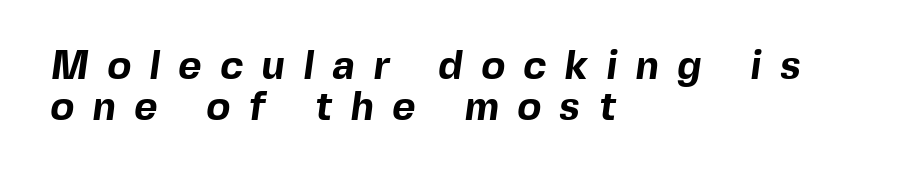
Anything drawn beneath the words? Only blank space. Typographically, this falls in the sans-serif category. The setting favours the left margin, as ordinary paragraphs usually do. Tracking here is generous; glyphs stand well apart from one another.
